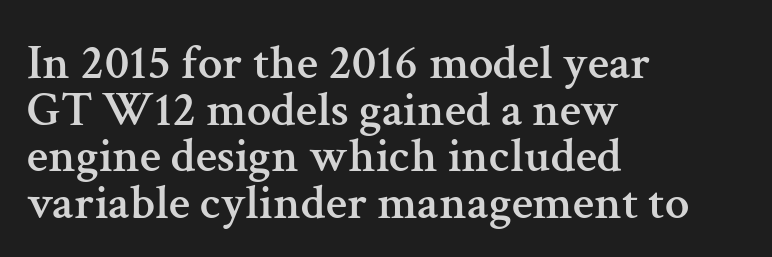
Q: Is the text italic (slanted)? A: No, it is upright.
Q: Is the typeface a serif or a sans-serif typeface? A: Serif.
Q: Is the text underlined? A: No.
Q: How is the paragraph aligned? A: Left-aligned.
Q: Is the spacing between letters normal or unusually wide? A: Normal.
Q: Is the spacing between lines tight, normal or loose? A: Tight.
Q: Width (condensed, normal, or wide)? A: Normal.
Q: Stroke contrast? A: Medium.
Q: x-height? A: Medium.
Q: Monospaced? A: No.
